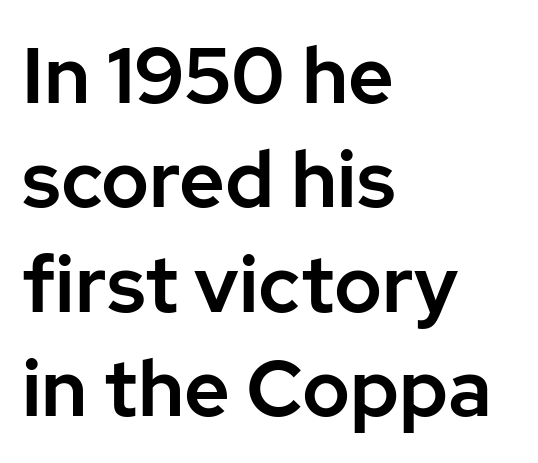
Q: Is the text italic (slanted)? A: No, it is upright.
Q: Is the typeface a serif or a sans-serif typeface? A: Sans-serif.
Q: Is the text underlined? A: No.
Q: How is the paragraph aligned? A: Left-aligned.
Q: Is the spacing between letters normal or unusually wide? A: Normal.
Q: Is the spacing between lines tight, normal or loose? A: Normal.
Q: Width (condensed, normal, or wide)? A: Normal.
Q: Stroke contrast? A: Low.
Q: x-height? A: Medium.
Q: Monospaced? A: No.
